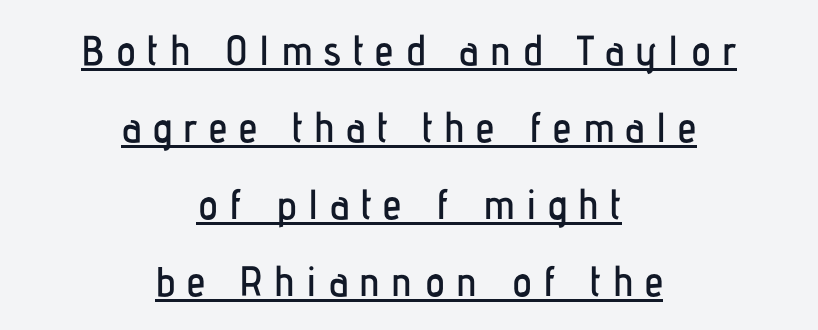
Q: Is the text italic (slanted)? A: No, it is upright.
Q: Is the typeface a serif or a sans-serif typeface? A: Sans-serif.
Q: Is the text underlined? A: Yes.
Q: How is the paragraph aligned? A: Centered.
Q: Is the spacing between letters normal or unusually wide? A: Unusually wide.
Q: Width (condensed, normal, or wide)? A: Condensed.
Q: Stroke contrast? A: Low.
Q: x-height? A: Medium.
Q: Monospaced? A: No.
